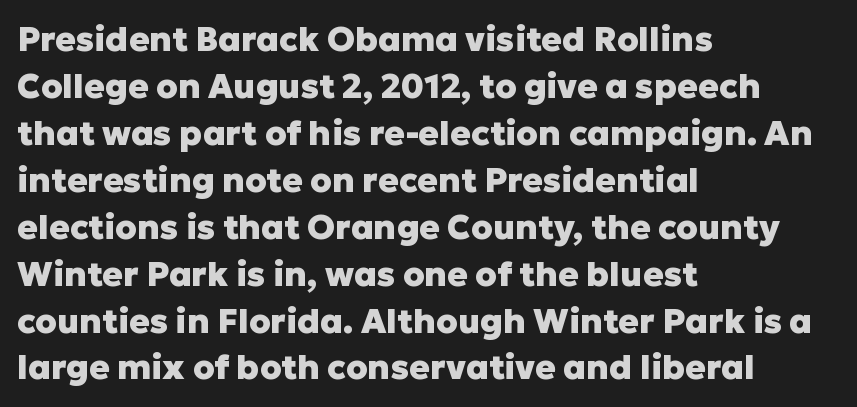
The image shows 34 px heavy sans-serif type, upright; set left-aligned, normal line spacing (1.38x), normal letter spacing, not underlined; low stroke contrast and a medium x-height.
